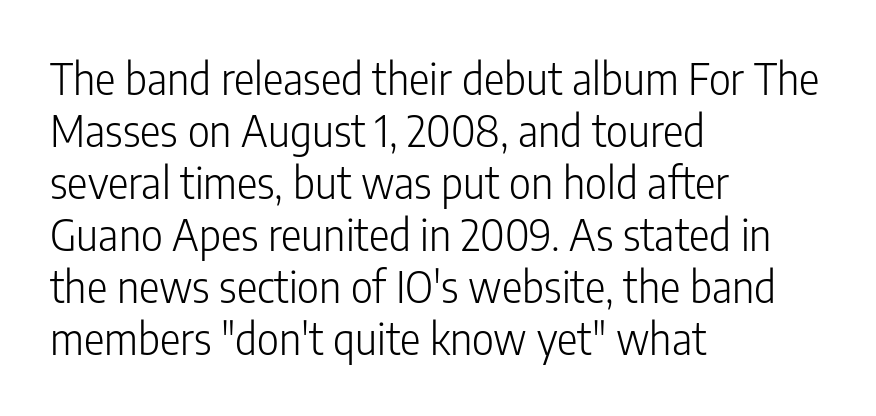
Q: Is the text bold? A: No.
Q: Is the text italic (slanted)? A: No, it is upright.
Q: Is the typeface a serif or a sans-serif typeface? A: Sans-serif.
Q: Is the text underlined? A: No.
Q: How is the paragraph aligned? A: Left-aligned.
Q: Is the spacing between letters normal or unusually wide? A: Normal.
Q: Width (condensed, normal, or wide)? A: Condensed.
Q: Stroke contrast? A: Low.
Q: x-height? A: Medium.
Q: Monospaced? A: No.
